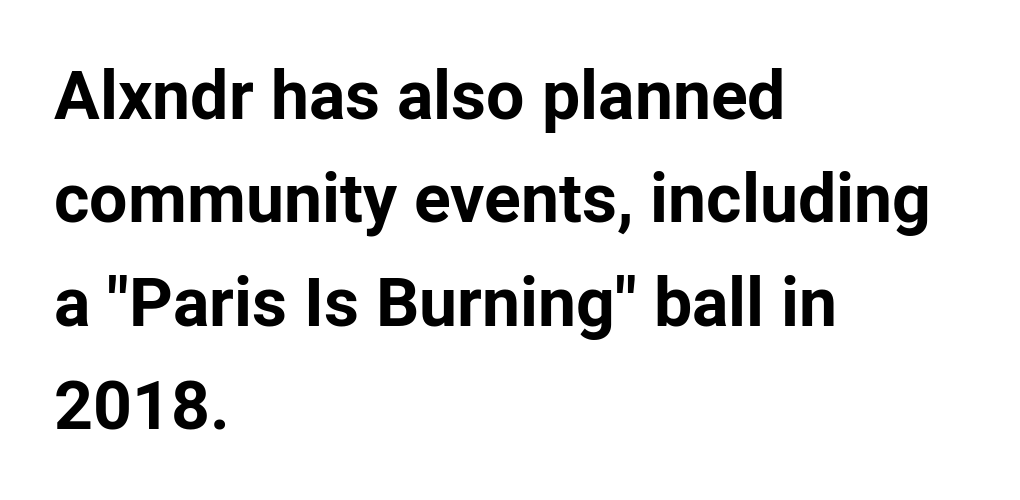
Q: Is the text bold? A: Yes.
Q: Is the text italic (slanted)? A: No, it is upright.
Q: Is the typeface a serif or a sans-serif typeface? A: Sans-serif.
Q: Is the text underlined? A: No.
Q: How is the paragraph aligned? A: Left-aligned.
Q: Is the spacing between letters normal or unusually wide? A: Normal.
Q: Is the spacing between lines tight, normal or loose? A: Normal.
Q: Width (condensed, normal, or wide)? A: Normal.
Q: Stroke contrast? A: Low.
Q: x-height? A: Medium.
Q: Monospaced? A: No.
